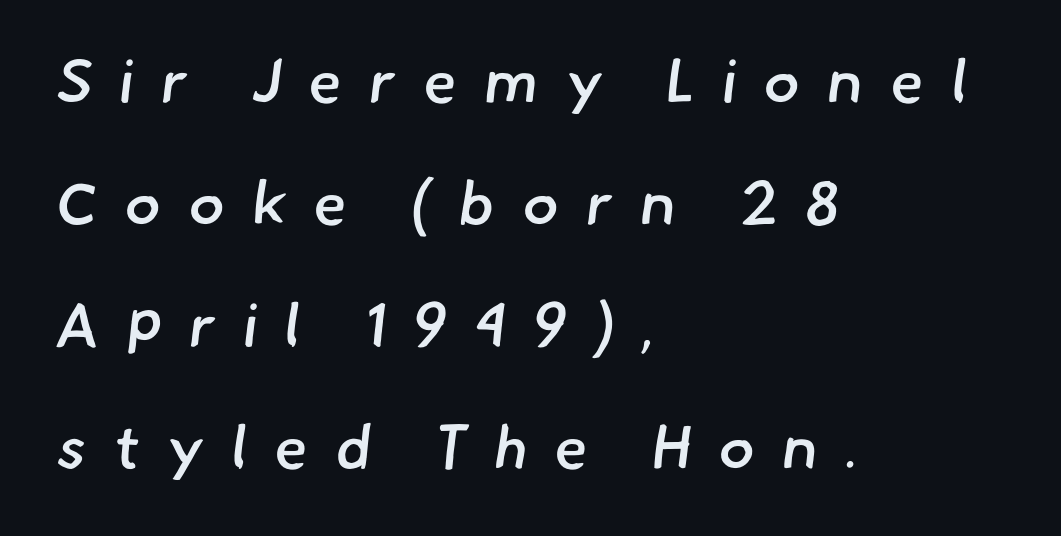
The image shows 61 px semibold sans-serif type; set left-aligned, loose line spacing (2.0x), unusually wide letter spacing (+0.44 em), not underlined; low stroke contrast and a small x-height.
